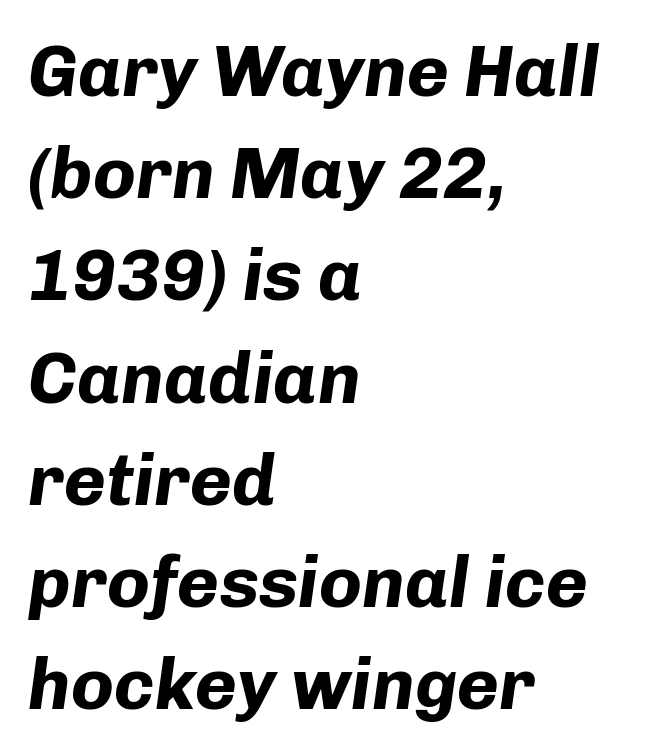
The image shows 72 px bold type, italic (leaning right); set left-aligned, normal line spacing (1.42x), normal letter spacing, not underlined; low stroke contrast and a medium x-height.
